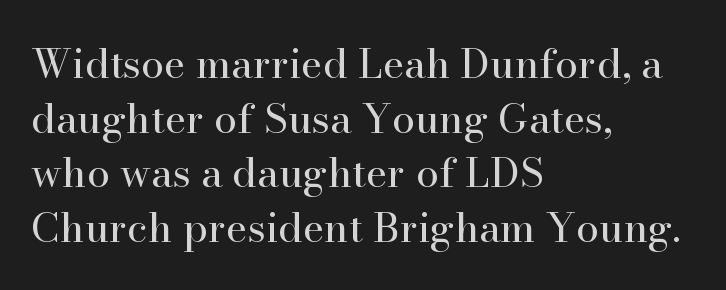
These lines are set flush left with a ragged right edge. Examine the stroke ends and you'll spot serifs. Any mark beneath the type? The region is blank. This is not heavy type; no bold has been used. Every stem runs plumb, perpendicular to the baseline.
